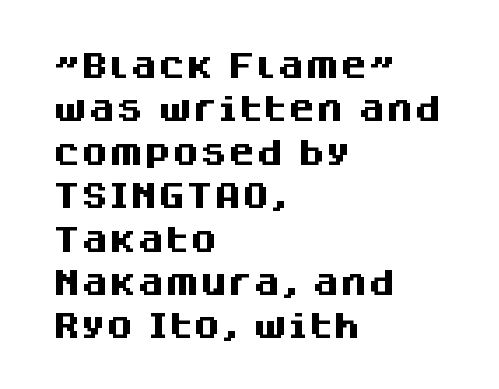
{"serif": "no", "italic": "no", "bold": "yes", "weight": "heavy", "width": "normal", "stroke_contrast": "medium", "x_height": "large", "monospaced": "no", "underline": "no", "align": "left", "line_spacing": "normal", "line_spacing_ratio": 1.55, "letter_spacing": "normal", "letter_spacing_em": 0.0, "glyph_px": 28}
